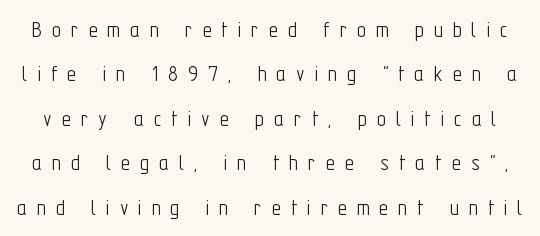
The image shows 25 px text type, upright; set line spacing 1.78x, unusually wide letter spacing (+0.39 em), not underlined.
